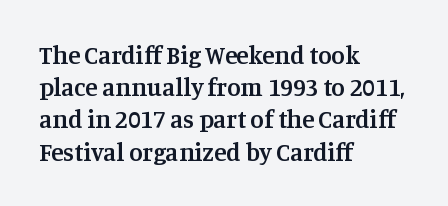
Q: Is the text bold? A: Semi-bold.
Q: Is the text italic (slanted)? A: No, it is upright.
Q: Is the text underlined? A: No.
Q: How is the paragraph aligned? A: Left-aligned.
Q: Is the spacing between letters normal or unusually wide? A: Normal.
Q: Is the spacing between lines tight, normal or loose? A: Normal.
